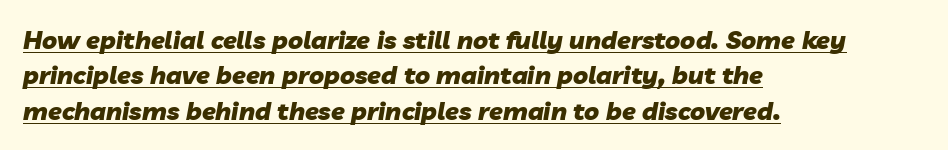
The image shows 25 px bold type, italic (leaning right); set left-aligned, normal line spacing (1.42x), normal letter spacing, underlined.
